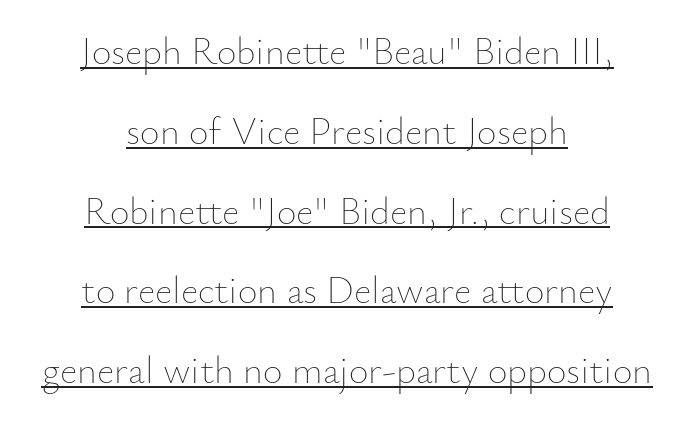
{"italic": "no", "bold": "no", "weight": "thin", "width": "normal", "stroke_contrast": "low", "x_height": "small", "monospaced": "no", "underline": "yes", "align": "center", "line_spacing": "loose", "line_spacing_ratio": 2.1, "letter_spacing": "normal", "letter_spacing_em": 0.0, "glyph_px": 38}
